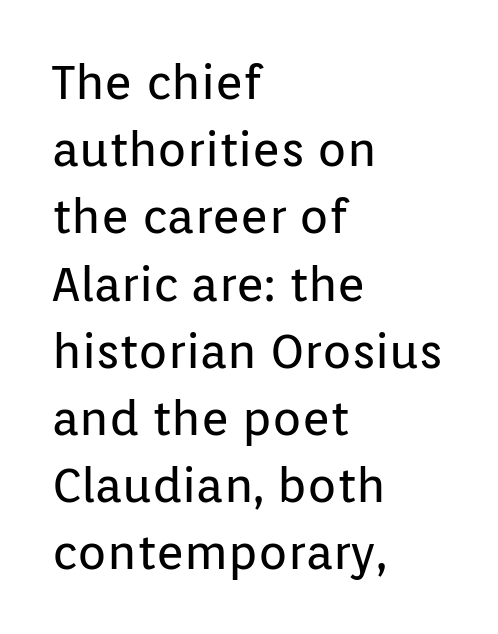
Q: Is the text bold? A: No.
Q: Is the text italic (slanted)? A: No, it is upright.
Q: Is the typeface a serif or a sans-serif typeface? A: Sans-serif.
Q: Is the text underlined? A: No.
Q: How is the paragraph aligned? A: Left-aligned.
Q: Is the spacing between letters normal or unusually wide? A: Normal.
Q: Is the spacing between lines tight, normal or loose? A: Normal.
Q: Width (condensed, normal, or wide)? A: Normal.
Q: Stroke contrast? A: Low.
Q: x-height? A: Medium.
Q: Monospaced? A: No.
